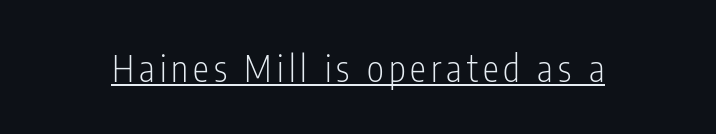
Characters remain perfectly vertical along every line. Decoration check: the copy is underlined. You could not count columns in this text — the font is proportionally spaced. Unlike a traditional serif, this face leaves its strokes unadorned. The strokes carry an ordinary text weight at most.
